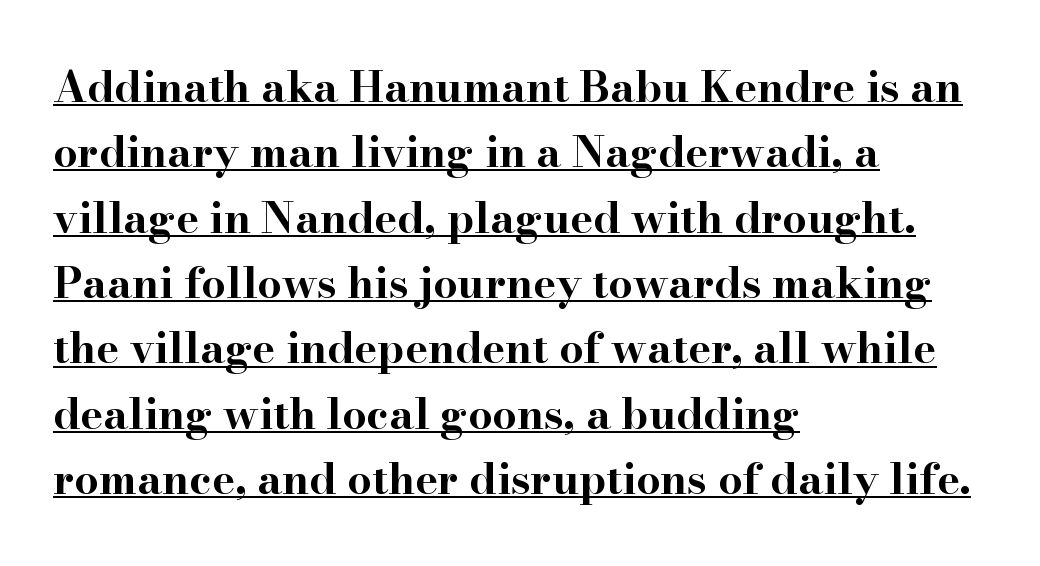
If you drew a line through each stem, it would be perfectly vertical. The type family on display is of the serif kind. You could not count columns in this text — the font is proportionally spaced. Students, note that the glyphs here touch the page at normal intervals. Casual observation: everything's shoved over to the left.
